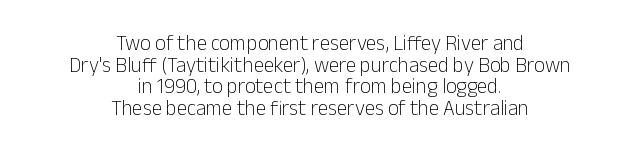
The image shows 21 px text type, upright; set centered, tight line spacing (1.03x), normal letter spacing, not underlined.
